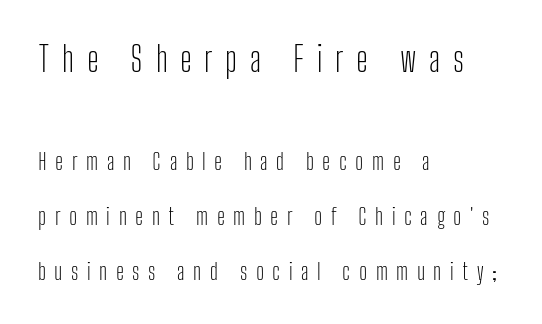
Visually, the top section dominates because its glyphs are scaled up. A sans-serif font was chosen for this passage. Successive baselines arrive slowly, with a big drop between each. These lines were composed using upright roman letters.
